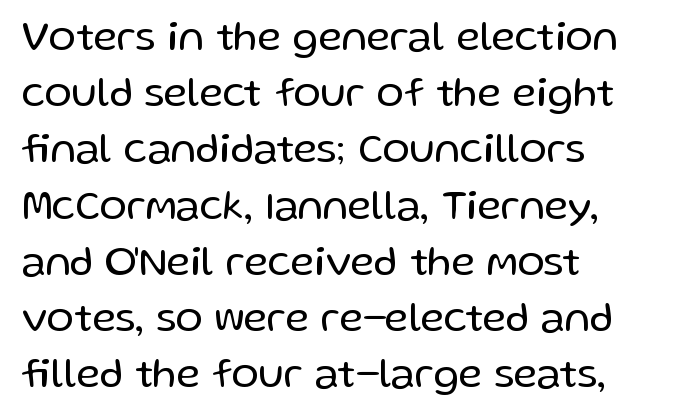
{"serif": "no", "italic": "no", "bold": "no", "weight": "regular", "width": "normal", "stroke_contrast": "low", "x_height": "medium", "monospaced": "no", "underline": "no", "align": "left", "line_spacing": "normal", "line_spacing_ratio": 1.37, "letter_spacing": "normal", "letter_spacing_em": 0.0, "glyph_px": 41}
